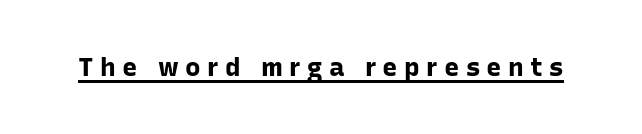
{"italic": "no", "bold": "yes", "underline": "yes", "letter_spacing": "wide", "letter_spacing_em": 0.24, "glyph_px": 26}
